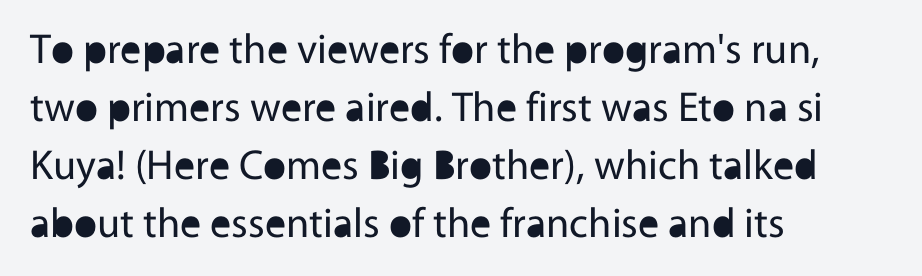
The image shows 42 px regular-weight sans-serif type, upright; set left-aligned, normal line spacing (1.38x), normal letter spacing, not underlined; a medium x-height.
